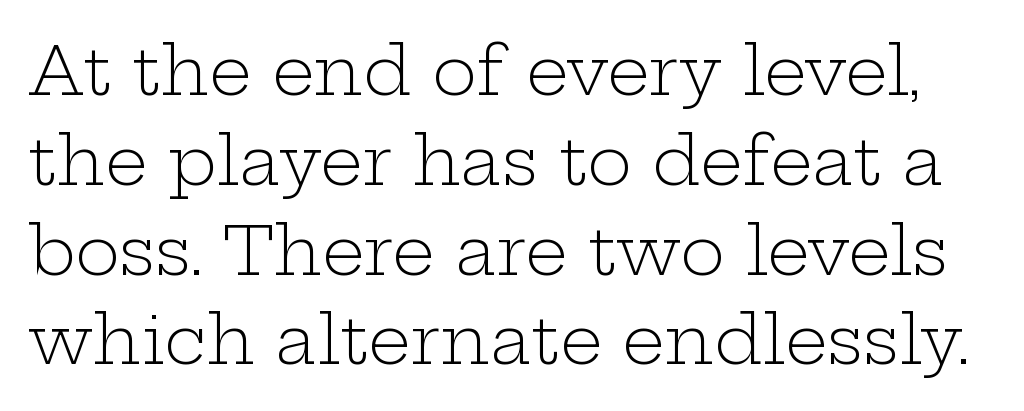
Caption: standard tracking, unaltered. The typeface has the unassuming heft of standard copy or less. Do the characters align in a grid? No, the font is proportional. This is roman type, the default non-slanted kind. The area under the type is left untouched. The lines sit at an ordinary, default distance from one another.
